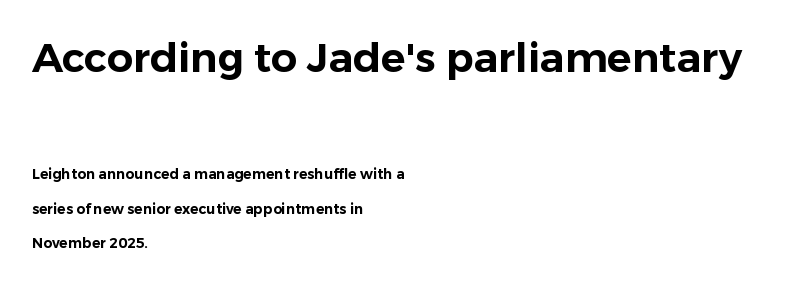
Q: Is the text italic (slanted)? A: No, it is upright.
Q: Is the typeface a serif or a sans-serif typeface? A: Sans-serif.
Q: Is the text underlined? A: No.
Q: How is the paragraph aligned? A: Left-aligned.
Q: Is the spacing between letters normal or unusually wide? A: Normal.
Q: Is the spacing between lines tight, normal or loose? A: Loose.
Q: Which block of text is set in a larger size, the first (top) or the second (bottom)? A: The first (top) one.
Q: Width (condensed, normal, or wide)? A: Normal.
Q: Stroke contrast? A: Low.
Q: x-height? A: Medium.
Q: Monospaced? A: No.
